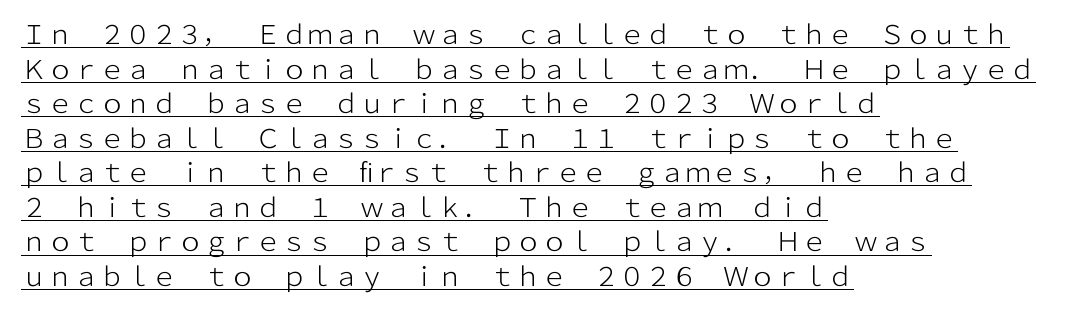
The image shows 26 px text type, upright; set left-aligned, normal line spacing (1.33x), normal letter spacing, underlined.
